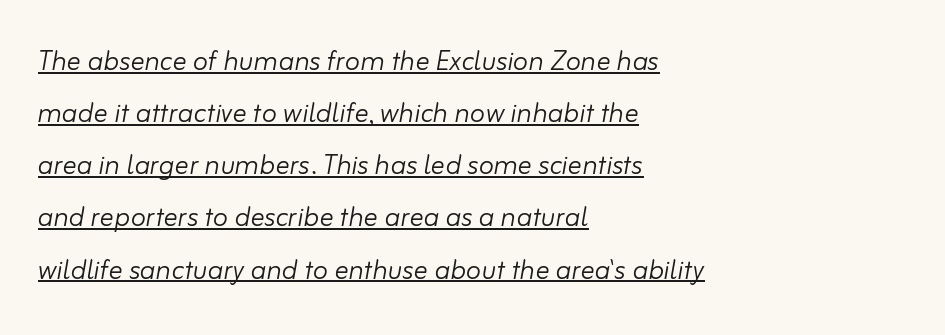
The image shows 35 px light type, italic (leaning right); set left-aligned, normal line spacing (1.49x), normal letter spacing, underlined; low stroke contrast and a small x-height.
